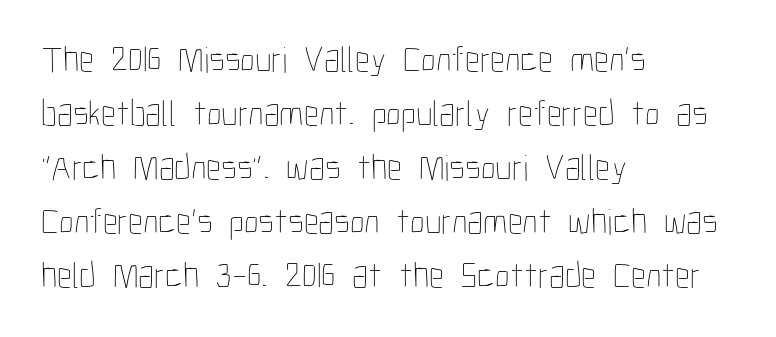
The rendering uses a moderate line-height, typical for paragraphs. The lettering stays uniformly vertical, giving the passage a roman look. Ink coverage per letter is moderate at most. A student would call this left alignment; a typographer would say flush left, rag right. You could not count columns in this text — the font is proportionally spaced. Anything drawn beneath the words? Only blank space.
